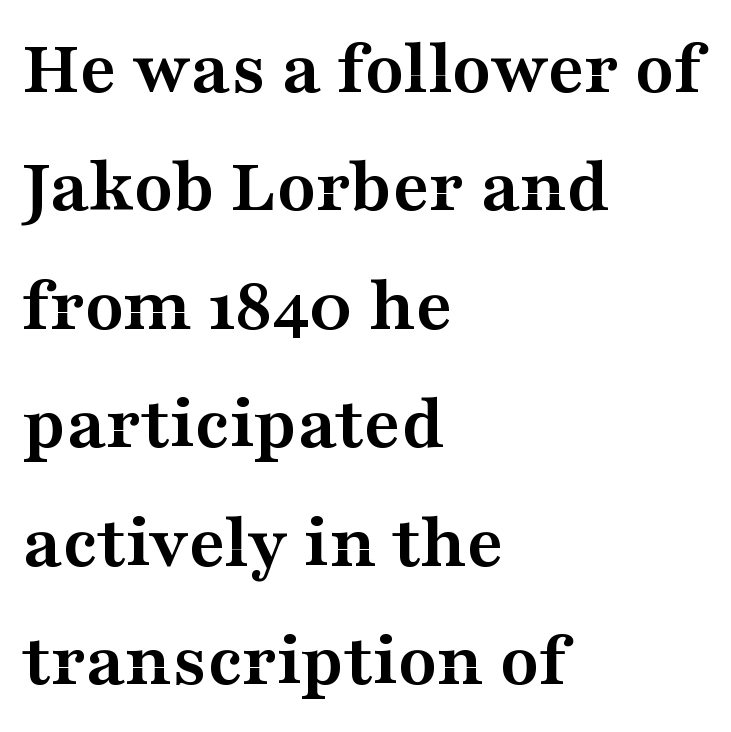
The image shows 79 px semibold, wide serif type, upright; set left-aligned, normal line spacing (1.5x), normal letter spacing, not underlined; medium stroke contrast and a medium x-height.
